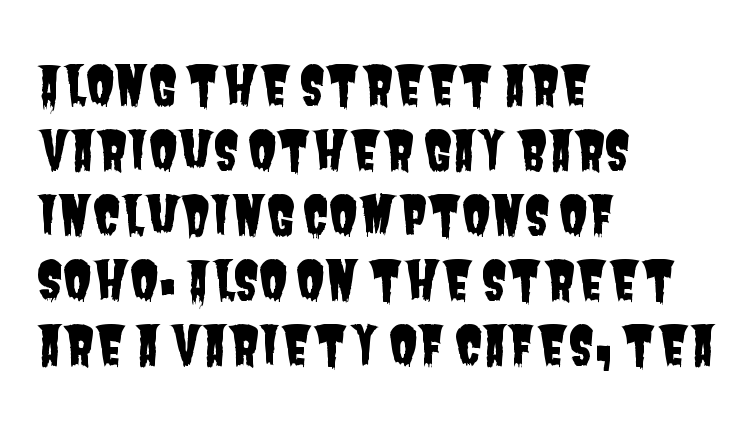
{"serif": "no", "width": "condensed", "stroke_contrast": "low", "x_height": "large", "monospaced": "no", "underline": "no", "align": "left", "line_spacing": "normal", "line_spacing_ratio": 1.25, "letter_spacing": "normal", "letter_spacing_em": 0.0, "glyph_px": 52}
